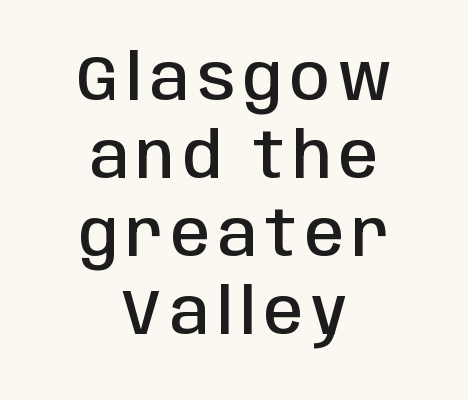
Q: Is the text bold? A: Semi-bold.
Q: Is the text italic (slanted)? A: No, it is upright.
Q: Is the typeface a serif or a sans-serif typeface? A: Sans-serif.
Q: Is the text underlined? A: No.
Q: How is the paragraph aligned? A: Centered.
Q: Width (condensed, normal, or wide)? A: Condensed.
Q: Stroke contrast? A: Low.
Q: x-height? A: Large.
Q: Monospaced? A: No.
